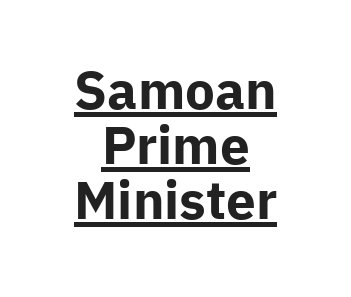
The face used here is a sans, in the tradition of grotesques and geometrics. Proportional: the letters do not fall into vertical columns. The designer dialed line spacing down below the default. Inter-character spacing is left at the font's built-in metrics. This is underlined copy, the kind a proofreader might mark for attention. Ascenders rise straight up at ninety degrees.
